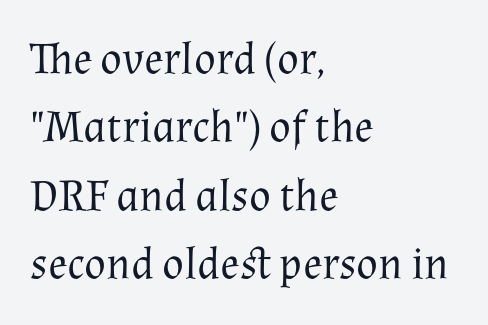
Q: Is the text bold? A: No.
Q: Is the text italic (slanted)? A: No, it is upright.
Q: Is the typeface a serif or a sans-serif typeface? A: Serif.
Q: Is the text underlined? A: No.
Q: How is the paragraph aligned? A: Left-aligned.
Q: Is the spacing between letters normal or unusually wide? A: Normal.
Q: Is the spacing between lines tight, normal or loose? A: Normal.
Q: Width (condensed, normal, or wide)? A: Normal.
Q: Stroke contrast? A: Medium.
Q: x-height? A: Medium.
Q: Monospaced? A: No.
